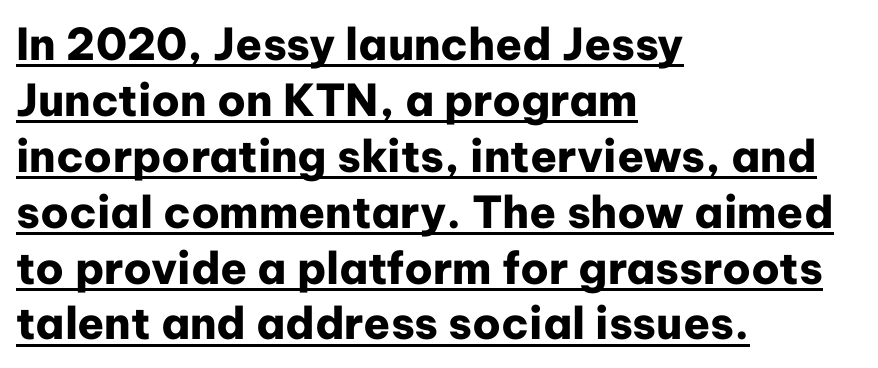
Q: Is the text bold? A: Yes.
Q: Is the text italic (slanted)? A: No, it is upright.
Q: Is the typeface a serif or a sans-serif typeface? A: Sans-serif.
Q: Is the text underlined? A: Yes.
Q: How is the paragraph aligned? A: Left-aligned.
Q: Is the spacing between letters normal or unusually wide? A: Normal.
Q: Is the spacing between lines tight, normal or loose? A: Normal.
Q: Width (condensed, normal, or wide)? A: Normal.
Q: Stroke contrast? A: Low.
Q: x-height? A: Medium.
Q: Monospaced? A: No.
